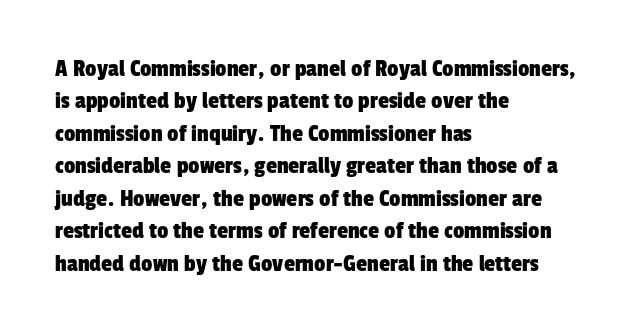
The image shows 25 px text type; set left-aligned, normal line spacing (1.3x), normal letter spacing, not underlined.
